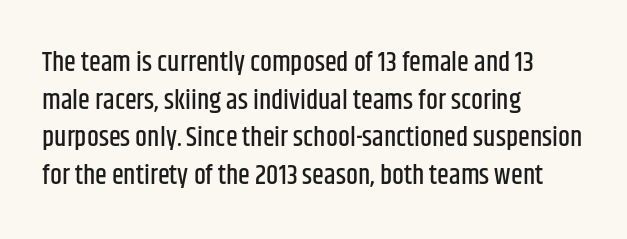
The image shows 27 px text type, upright; set left-aligned, normal line spacing (1.39x), normal letter spacing, not underlined.
